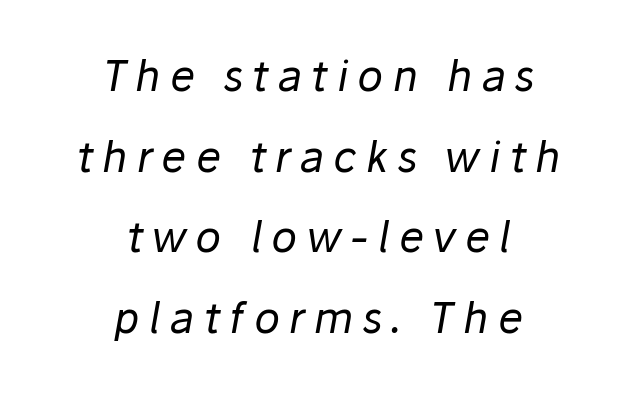
Q: Is the text bold? A: No.
Q: Is the text italic (slanted)? A: Yes, it leans right by about 10 degrees.
Q: Is the text underlined? A: No.
Q: How is the paragraph aligned? A: Centered.
Q: Is the spacing between letters normal or unusually wide? A: Unusually wide.
Q: Is the spacing between lines tight, normal or loose? A: Loose.
Q: Width (condensed, normal, or wide)? A: Normal.
Q: Stroke contrast? A: Low.
Q: x-height? A: Medium.
Q: Monospaced? A: No.
